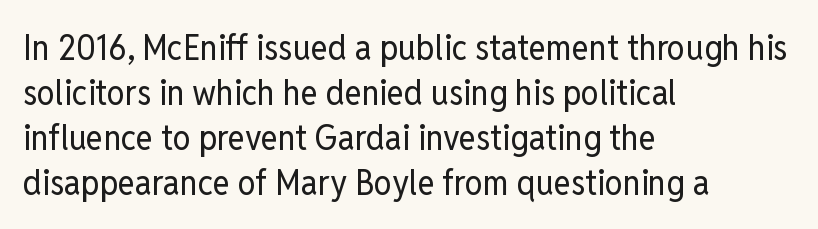
Q: Is the text bold? A: No.
Q: Is the text italic (slanted)? A: No, it is upright.
Q: Is the typeface a serif or a sans-serif typeface? A: Sans-serif.
Q: Is the text underlined? A: No.
Q: How is the paragraph aligned? A: Left-aligned.
Q: Is the spacing between letters normal or unusually wide? A: Normal.
Q: Is the spacing between lines tight, normal or loose? A: Normal.
Q: Width (condensed, normal, or wide)? A: Condensed.
Q: Stroke contrast? A: Low.
Q: x-height? A: Medium.
Q: Monospaced? A: No.
